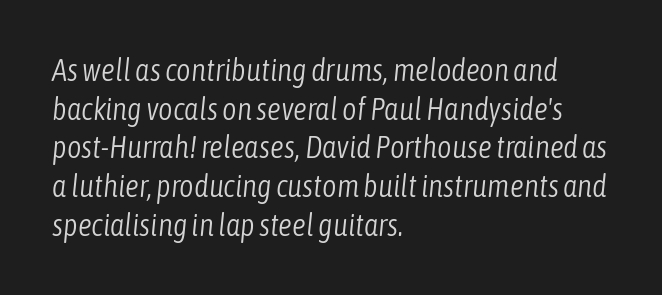
The image shows 31 px light, condensed type, italic (leaning right); set left-aligned, normal line spacing (1.25x), normal letter spacing, not underlined; low stroke contrast and a medium x-height.
